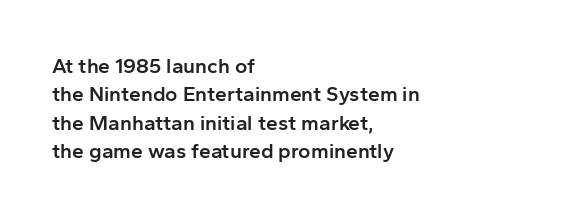
The image shows 21 px text type, upright; set left-aligned, normal line spacing (1.35x), normal letter spacing, not underlined.
